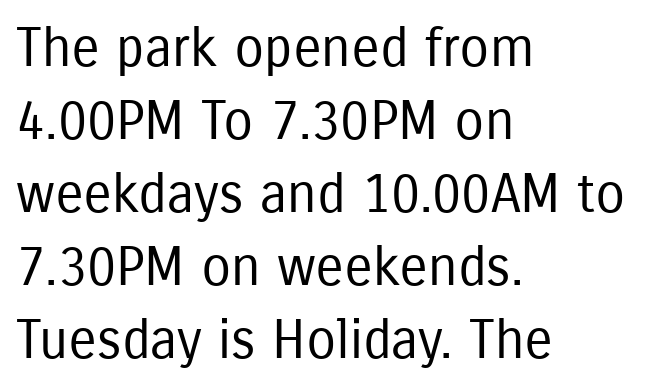
The image shows 54 px regular-weight, condensed sans-serif type, upright; set left-aligned, normal line spacing (1.35x), normal letter spacing, not underlined; low stroke contrast and a medium x-height.
